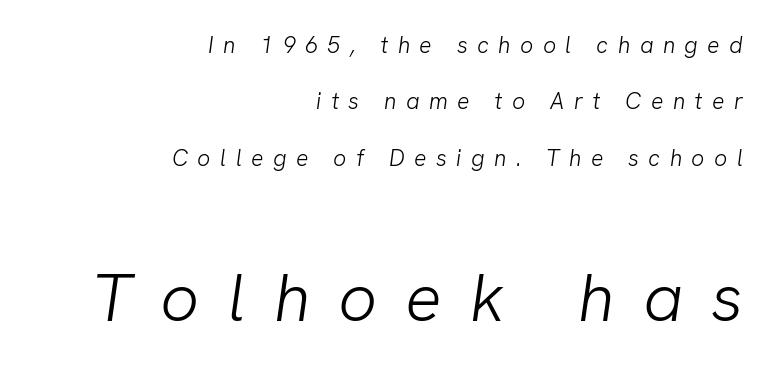
{"serif": "no", "bold": "no", "weight": "light", "width": "normal", "stroke_contrast": "low", "x_height": "medium", "monospaced": "no", "underline": "no", "align": "right", "line_spacing": "loose", "line_spacing_ratio": 2.45, "letter_spacing": "wide", "letter_spacing_em": 0.41, "larger_block": "second", "size_ratio": 2.96, "glyph_px": 68}
